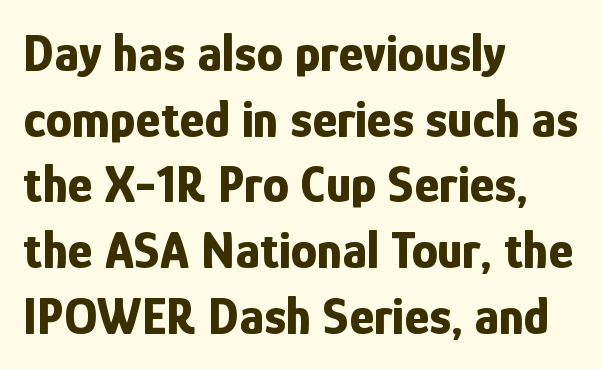
Q: Is the text bold? A: Yes.
Q: Is the text italic (slanted)? A: No, it is upright.
Q: Is the typeface a serif or a sans-serif typeface? A: Sans-serif.
Q: Is the text underlined? A: No.
Q: How is the paragraph aligned? A: Left-aligned.
Q: Is the spacing between letters normal or unusually wide? A: Normal.
Q: Width (condensed, normal, or wide)? A: Condensed.
Q: Stroke contrast? A: Low.
Q: x-height? A: Medium.
Q: Monospaced? A: No.
